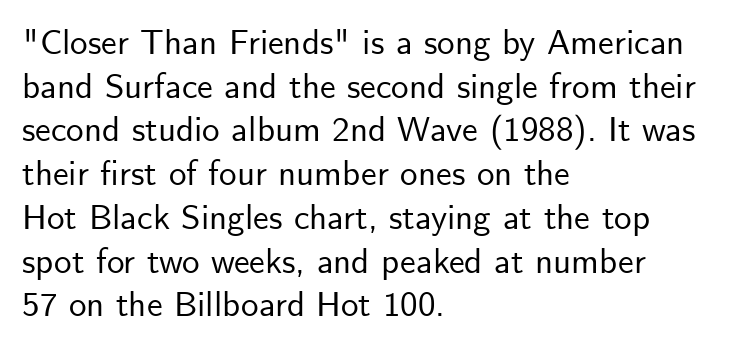
{"serif": "no", "italic": "no", "width": "normal", "stroke_contrast": "low", "x_height": "small", "monospaced": "no", "underline": "no", "align": "left", "line_spacing": "normal", "line_spacing_ratio": 1.25, "letter_spacing": "normal", "letter_spacing_em": 0.0, "glyph_px": 35}
